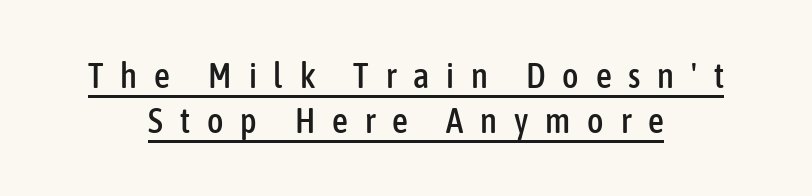
The image shows 35 px condensed sans-serif type, upright; set centered, normal line spacing (1.28x), unusually wide letter spacing (+0.48 em), underlined; low stroke contrast and a medium x-height.
